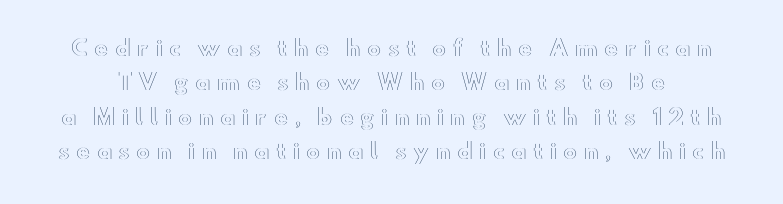
There is plenty of visible air inserted between adjacent glyphs. A typesetter would mark this as roman, not italic. Vertically, the passage feels balanced, rows spaced as you'd expect. Letters rest on an invisible, unmarked baseline.
